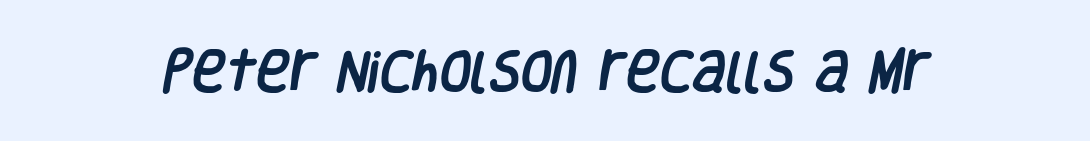
Q: Is the typeface a serif or a sans-serif typeface? A: Sans-serif.
Q: Is the text underlined? A: No.
Q: Is the spacing between letters normal or unusually wide? A: Normal.
Q: Width (condensed, normal, or wide)? A: Condensed.
Q: Stroke contrast? A: Low.
Q: x-height? A: Large.
Q: Monospaced? A: No.
